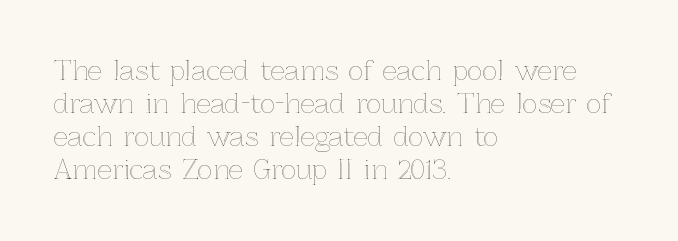
The foot of each line stays bare and open. Leading matches the norm, producing a regular column. The paragraph shown leans on its left margin. The gaps between neighbouring characters are ordinary and unremarkable. Italic? Not at all — the glyphs are vertical.
